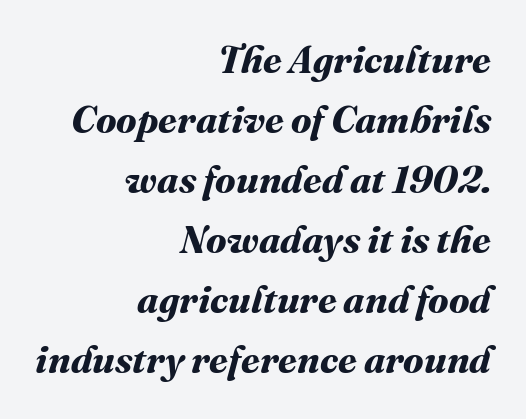
The image shows 38 px bold type; set right-aligned, normal line spacing (1.58x), normal letter spacing, not underlined; medium stroke contrast and a medium x-height.
